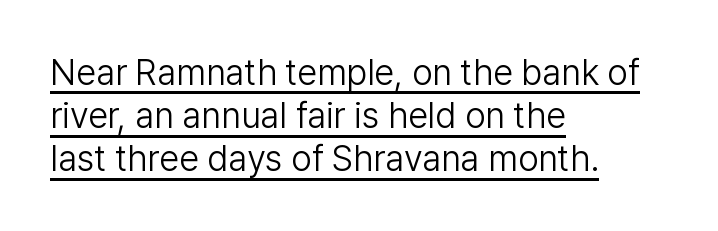
The image shows 36 px light sans-serif type, upright; set left-aligned, line spacing 1.2x, normal letter spacing, underlined; low stroke contrast and a medium x-height.
